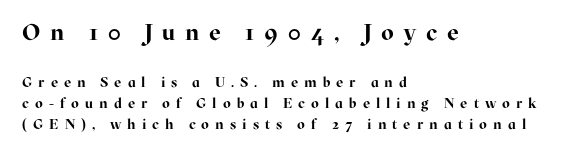
{"italic": "no", "bold": "yes", "underline": "no", "align": "left", "line_spacing": "normal", "line_spacing_ratio": 1.53, "letter_spacing": "wide", "letter_spacing_em": 0.43, "larger_block": "first", "size_ratio": 1.64, "glyph_px": 23}
